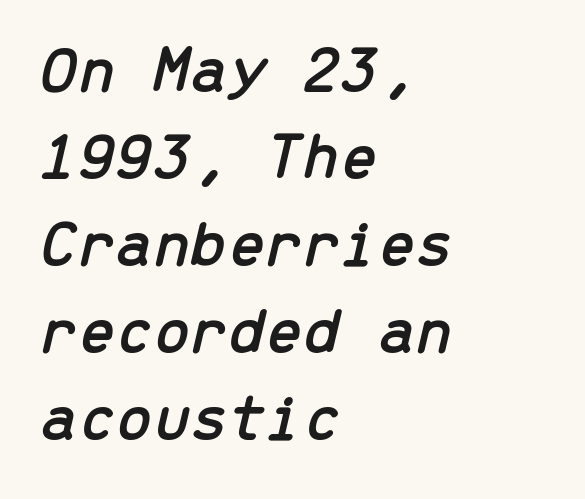
Q: Is the text italic (slanted)? A: Yes, it leans right by about 13 degrees.
Q: Is the text underlined? A: No.
Q: How is the paragraph aligned? A: Left-aligned.
Q: Is the spacing between letters normal or unusually wide? A: Normal.
Q: Is the spacing between lines tight, normal or loose? A: Normal.
Q: Width (condensed, normal, or wide)? A: Normal.
Q: Stroke contrast? A: Low.
Q: x-height? A: Medium.
Q: Monospaced? A: Yes.
